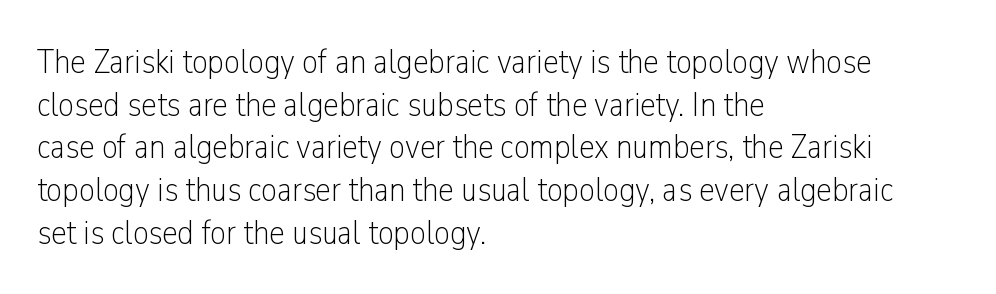
{"serif": "no", "italic": "no", "bold": "no", "weight": "light", "width": "condensed", "stroke_contrast": "low", "x_height": "medium", "monospaced": "no", "underline": "no", "align": "left", "line_spacing_ratio": 1.22, "letter_spacing": "normal", "letter_spacing_em": 0.0, "glyph_px": 35}
